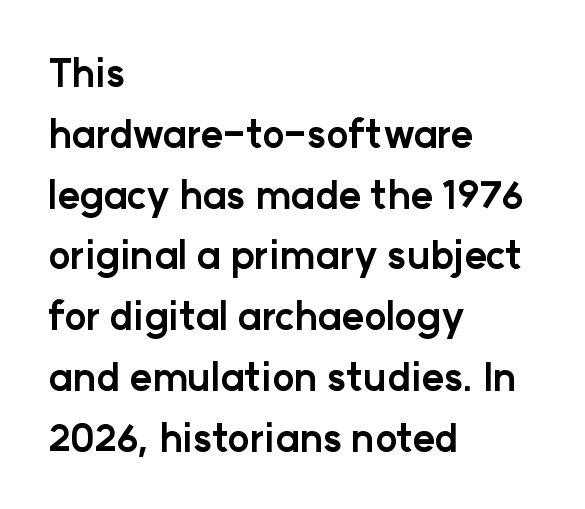
The image shows 38 px bold sans-serif type, upright; set left-aligned, normal line spacing (1.6x), normal letter spacing, not underlined; low stroke contrast and a medium x-height.
